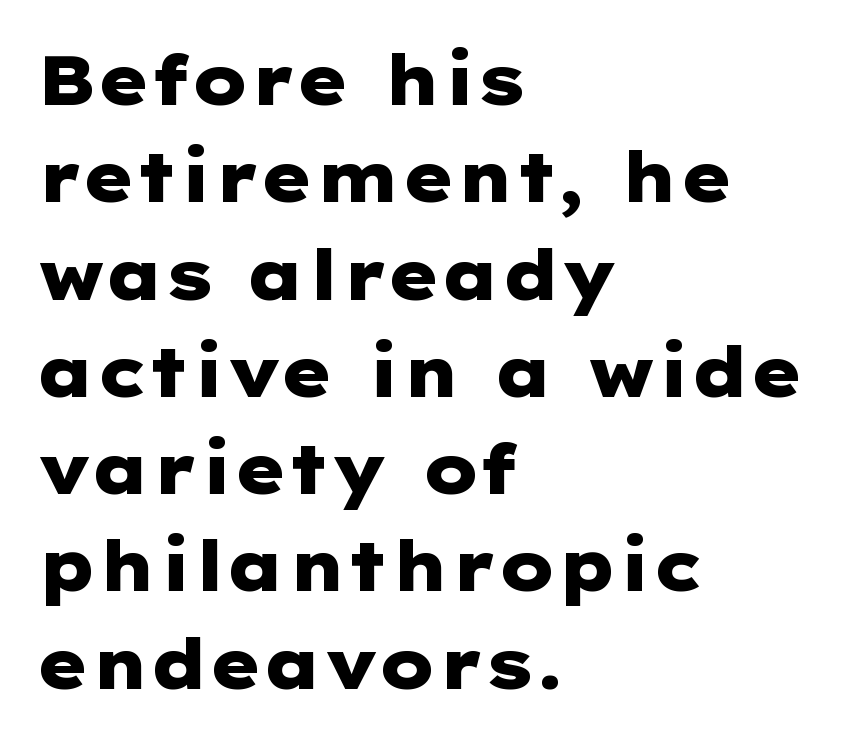
{"serif": "no", "italic": "no", "bold": "yes", "weight": "heavy", "width": "wide", "stroke_contrast": "low", "x_height": "medium", "underline": "no", "align": "left", "line_spacing": "normal", "line_spacing_ratio": 1.41, "letter_spacing": "normal", "letter_spacing_em": 0.0, "glyph_px": 69}
